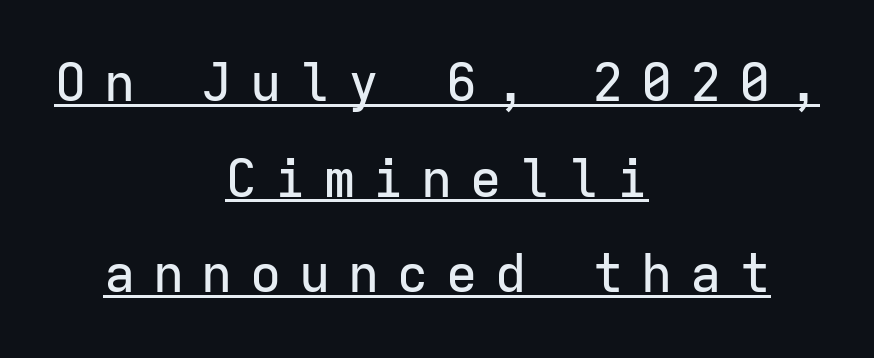
The image shows 52 px sans-serif type, upright, monospaced; set centered, line spacing 1.84x, unusually wide letter spacing (+0.34 em), underlined; low stroke contrast and a medium x-height.
